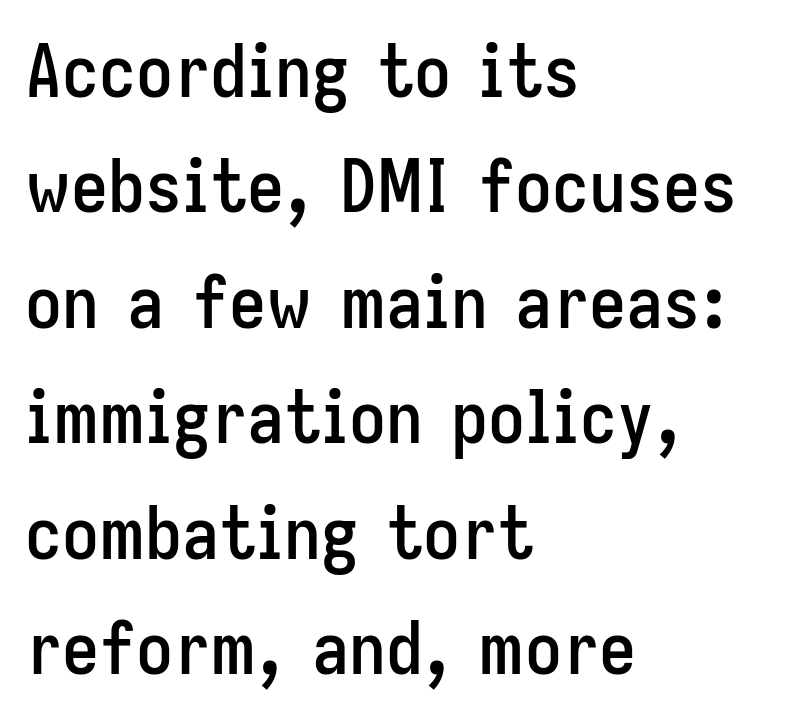
Letterform terminals end flat and unadorned throughout the passage. Rule under the text: the space is simply empty. These lines sit exactly where default settings would place them. The passage shown has conventional tracking throughout.
